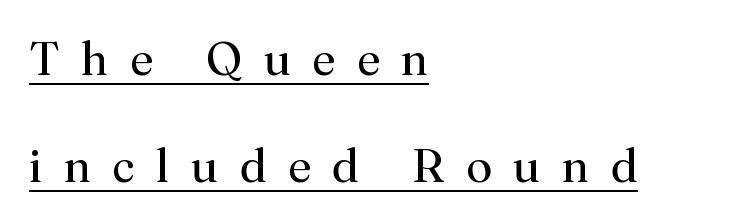
{"serif": "yes", "italic": "no", "bold": "no", "weight": "regular", "width": "normal", "stroke_contrast": "medium", "x_height": "small", "monospaced": "no", "underline": "yes", "align": "left", "line_spacing": "loose", "line_spacing_ratio": 2.27, "letter_spacing": "wide", "letter_spacing_em": 0.46, "glyph_px": 47}
